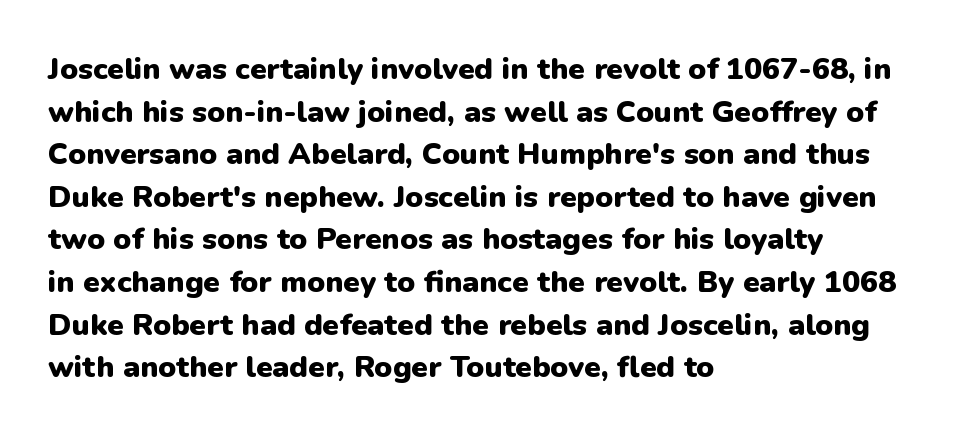
{"serif": "no", "italic": "no", "bold": "yes", "weight": "heavy", "width": "normal", "stroke_contrast": "low", "x_height": "medium", "monospaced": "no", "underline": "no", "align": "left", "line_spacing": "normal", "line_spacing_ratio": 1.42, "letter_spacing": "normal", "letter_spacing_em": 0.0, "glyph_px": 30}
